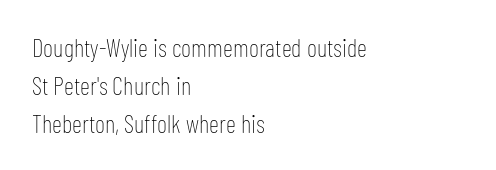
The image shows 25 px text type, upright; set left-aligned, normal line spacing (1.52x), normal letter spacing, not underlined.
